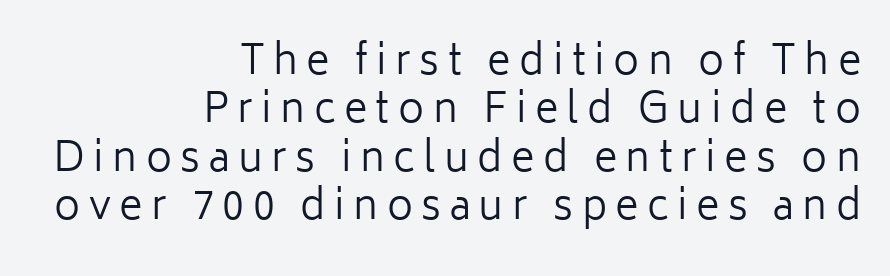
{"serif": "no", "italic": "no", "bold": "no", "weight": "regular", "width": "normal", "stroke_contrast": "low", "x_height": "medium", "monospaced": "no", "underline": "no", "align": "right", "line_spacing_ratio": 1.21, "letter_spacing": "wide", "letter_spacing_em": 0.21, "glyph_px": 40}
